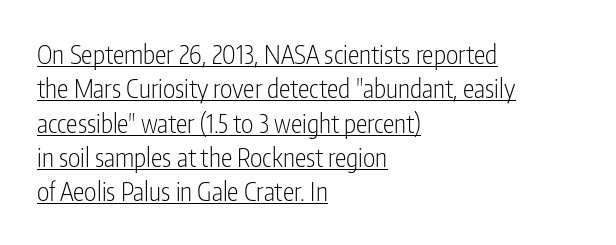
The image shows 26 px text type, upright; set left-aligned, normal line spacing (1.32x), normal letter spacing, underlined.
